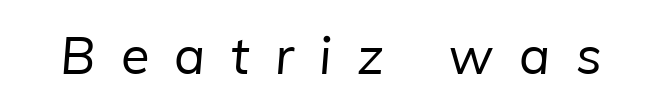
The image shows 52 px regular-weight sans-serif type; set unusually wide letter spacing (+0.49 em), not underlined; low stroke contrast and a medium x-height.
